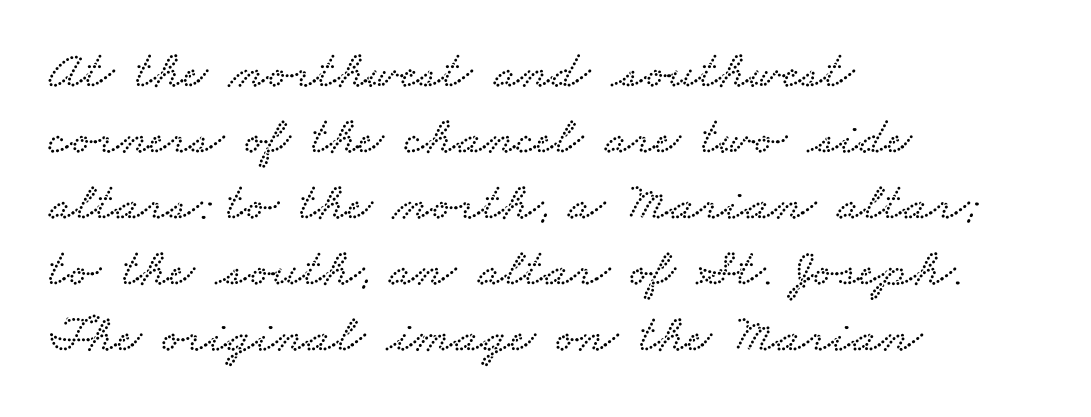
The image shows 54 px wide serif type; set left-aligned, line spacing 1.22x, normal letter spacing, not underlined; low stroke contrast and a small x-height.
